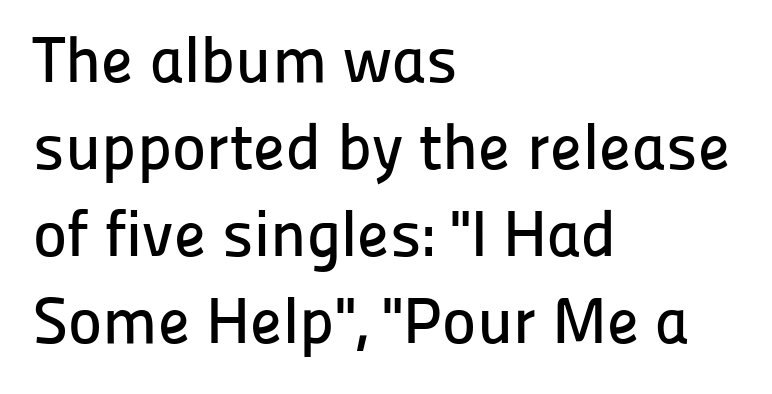
It's the straight-up-and-down kind of type. The text was rendered using a sans face with plain stroke endings. The ragged edge is on the right, which tells us the setting is flush left. Check the space under the baseline: it is left empty. Inter-character spacing is left at the font's built-in metrics.
